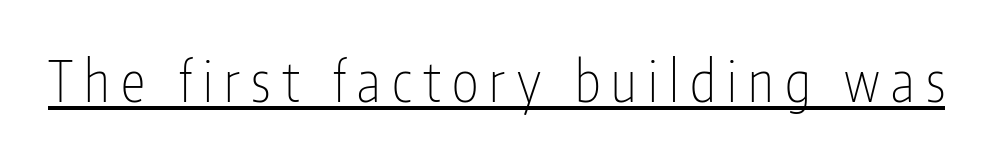
The image shows 56 px thin, condensed sans-serif type, upright; set unusually wide letter spacing (+0.2 em), underlined; low stroke contrast and a medium x-height.
